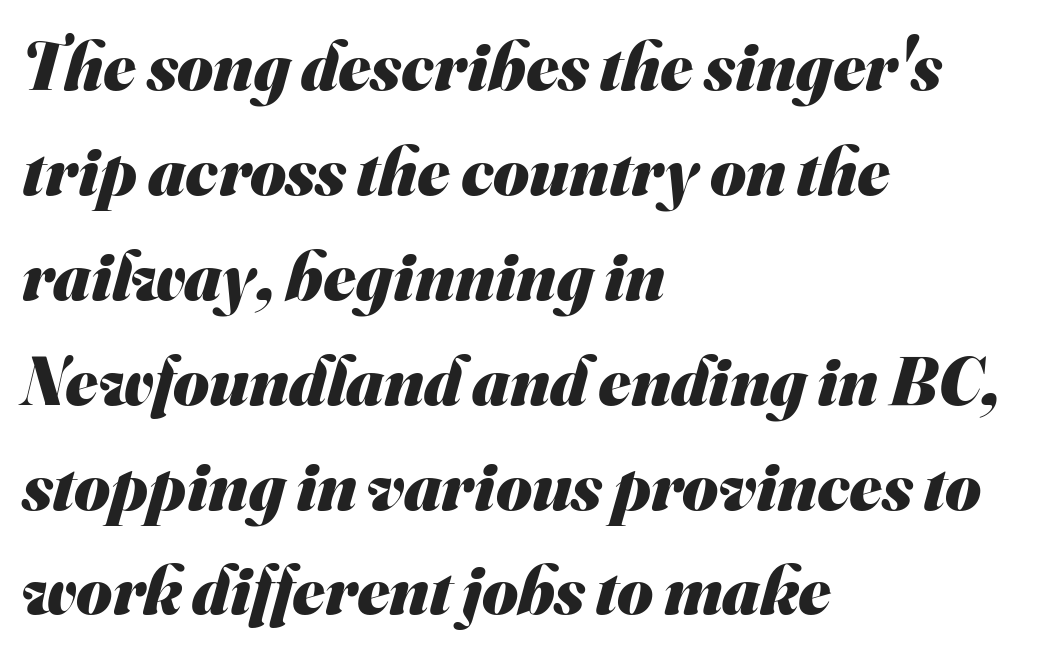
{"serif": "no", "bold": "yes", "weight": "heavy", "width": "normal", "stroke_contrast": "medium", "x_height": "small", "monospaced": "no", "underline": "no", "align": "left", "line_spacing": "normal", "line_spacing_ratio": 1.52, "letter_spacing": "normal", "letter_spacing_em": 0.0, "glyph_px": 69}
